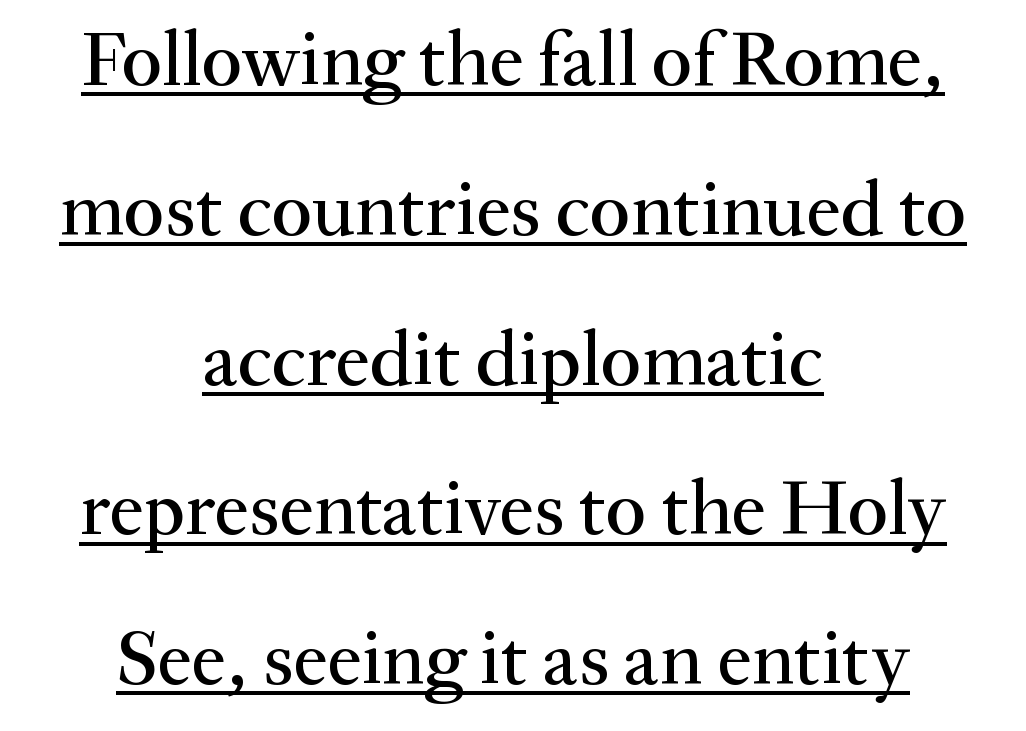
Q: Is the text italic (slanted)? A: No, it is upright.
Q: Is the typeface a serif or a sans-serif typeface? A: Serif.
Q: Is the text underlined? A: Yes.
Q: How is the paragraph aligned? A: Centered.
Q: Is the spacing between letters normal or unusually wide? A: Normal.
Q: Is the spacing between lines tight, normal or loose? A: Loose.
Q: Width (condensed, normal, or wide)? A: Normal.
Q: Stroke contrast? A: Medium.
Q: x-height? A: Small.
Q: Monospaced? A: No.
